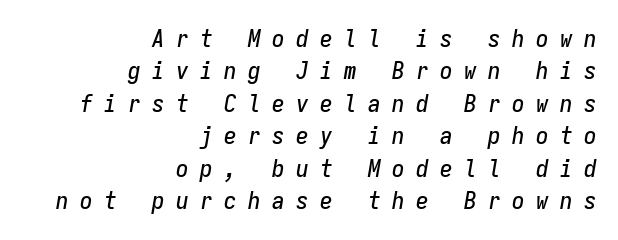
Horizontal alignment here is rightward, an uncommon choice for prose. Short note: letters widely spaced. Honestly, there is no underline to notice here at all. The rendering uses a moderate line-height, typical for paragraphs. These lines were composed using italics.
